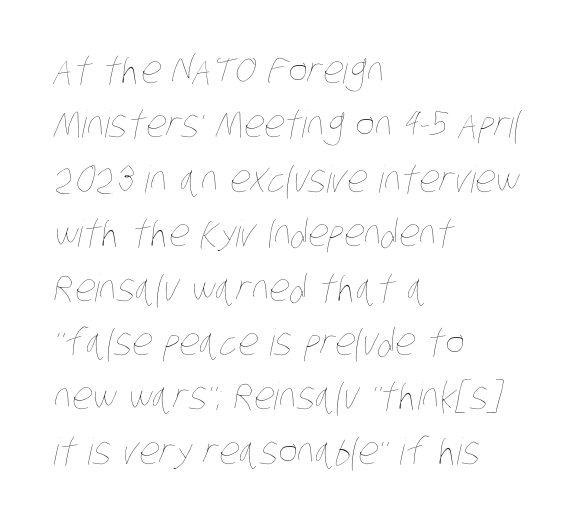
No heavy texture on the line: the type isn't bold. The lines in this sample share a left origin and differ only in where they stop. The rendering uses natural spacing where letterforms have individual widths. Compared with typical paragraphs, the rows here are spaced about the same.
